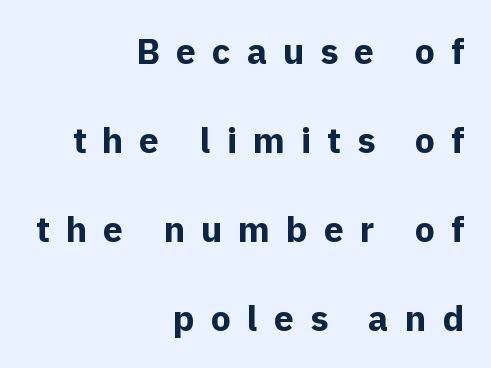
{"serif": "no", "italic": "no", "bold": "yes", "weight": "bold", "width": "normal", "x_height": "medium", "monospaced": "no", "underline": "no", "align": "right", "line_spacing": "loose", "line_spacing_ratio": 2.47, "letter_spacing": "wide", "letter_spacing_em": 0.44, "glyph_px": 36}
